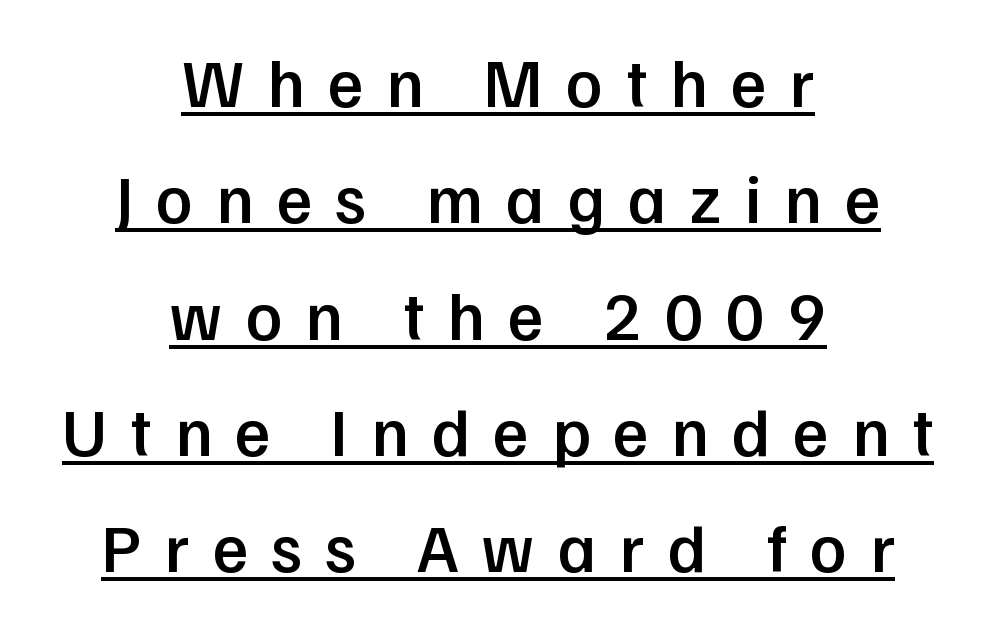
A typesetter would label this face a sans. These lines carry some extra weight — a demibold, not a full bold. This is the regular roman posture of the typeface. Character widths vary here, with narrow letters taking less room than wide ones. What decoration does the sample have? An underline. The line texture is sparse and dotted thanks to wide tracking.
